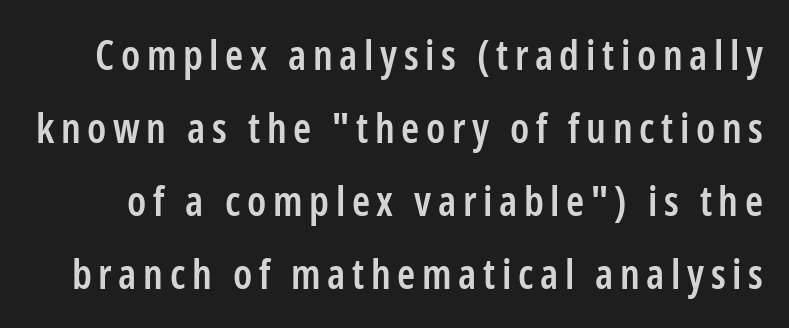
Typographic density is moderately raised because the face is semibold. Unlike a traditional serif, this face leaves its strokes unadorned. The specimen omits any rule beneath the text block's lines. Ascenders rise straight up at ninety degrees. Think of a printed novel: that variable character pitch is what you see here.
